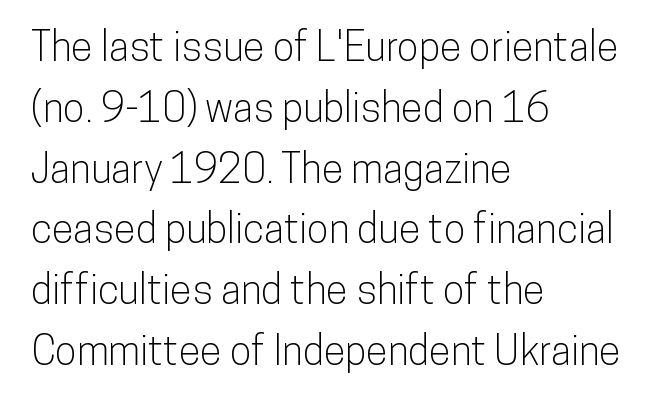
{"serif": "no", "italic": "no", "width": "condensed", "stroke_contrast": "low", "x_height": "medium", "monospaced": "no", "underline": "no", "align": "left", "line_spacing": "normal", "line_spacing_ratio": 1.52, "letter_spacing": "normal", "letter_spacing_em": 0.0, "glyph_px": 40}
